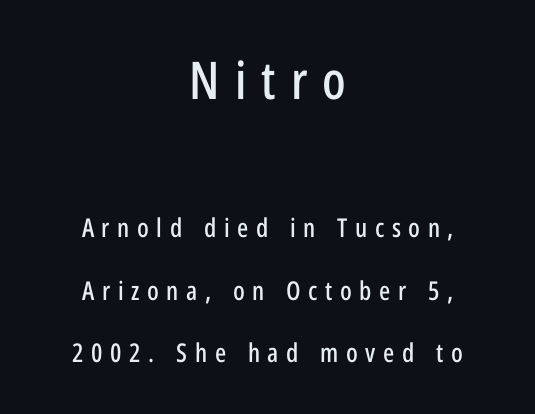
The image shows 52 px condensed sans-serif type, upright; set centered, loose line spacing (2.4x), unusually wide letter spacing (+0.29 em), not underlined; the first (top) block is 2.0x larger; low stroke contrast and a medium x-height.
